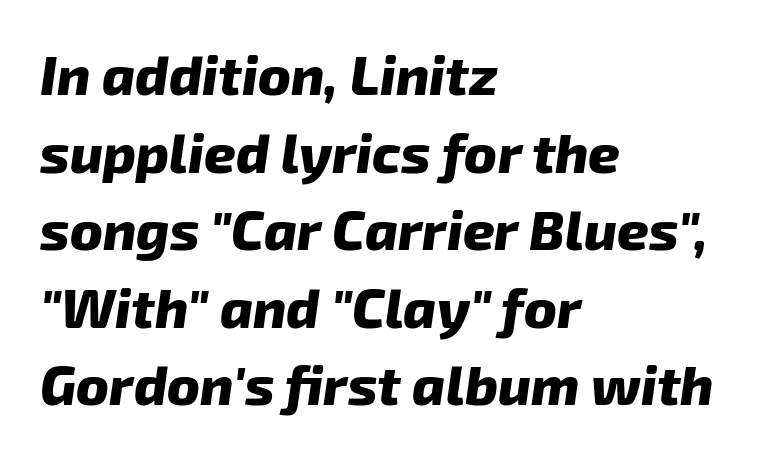
What's the leading like? Ordinary, nothing unusual. The rendering uses natural spacing where letterforms have individual widths. The glyphs look as if they've been sheared to an angle. The space directly below the letters is spotless.
